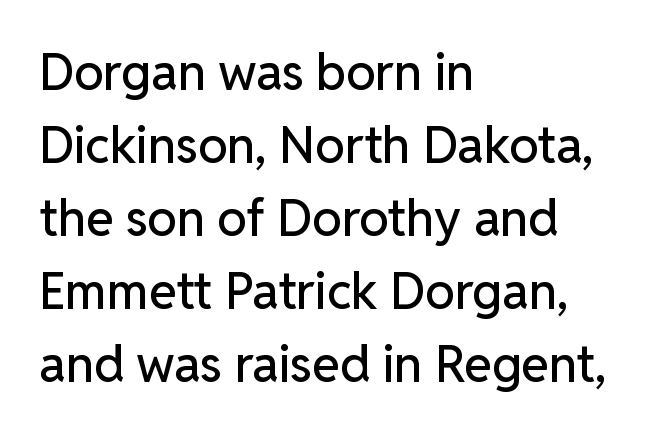
{"serif": "no", "italic": "no", "width": "normal", "stroke_contrast": "low", "x_height": "medium", "monospaced": "no", "underline": "no", "align": "left", "line_spacing": "normal", "line_spacing_ratio": 1.46, "letter_spacing": "normal", "letter_spacing_em": 0.0, "glyph_px": 50}
